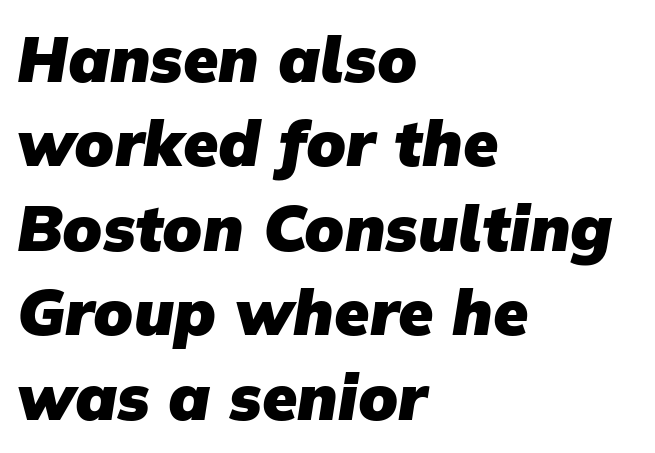
The image shows 64 px heavy sans-serif type; set left-aligned, normal line spacing (1.32x), normal letter spacing, not underlined; low stroke contrast and a medium x-height.
